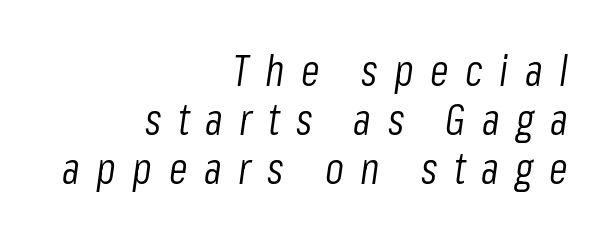
{"italic": "yes", "lean": "right", "slant_degrees": 8, "bold": "no", "weight": "light", "width": "condensed", "stroke_contrast": "low", "x_height": "medium", "monospaced": "no", "underline": "no", "align": "right", "line_spacing": "tight", "line_spacing_ratio": 1.14, "letter_spacing": "wide", "letter_spacing_em": 0.38, "glyph_px": 43}
